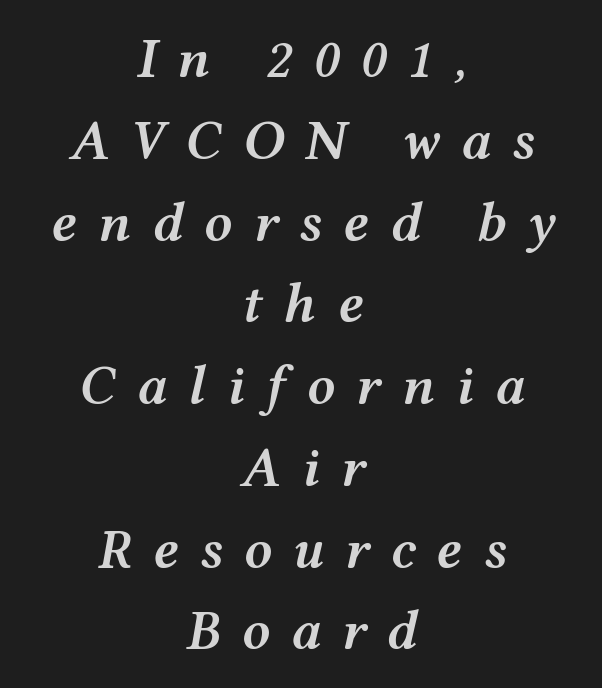
The image shows 56 px semibold, wide type, italic (leaning right); set centered, normal line spacing (1.46x), unusually wide letter spacing (+0.37 em), not underlined; medium stroke contrast and a medium x-height.
